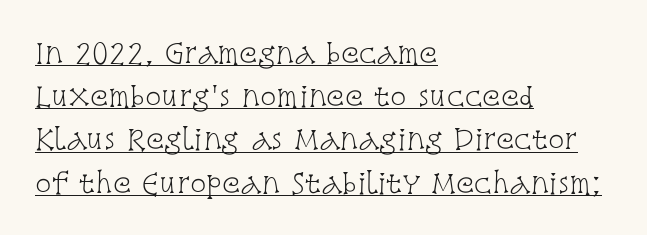
A student would call this left alignment; a typographer would say flush left, rag right. It's the straight-up-and-down kind of type. No heavy texture on the line: the type isn't bold. The vertical gap from one line to the next is medium. The sample's only ornament is a line tracing under the words. The horizontal fit of the characters is conventional and even.
